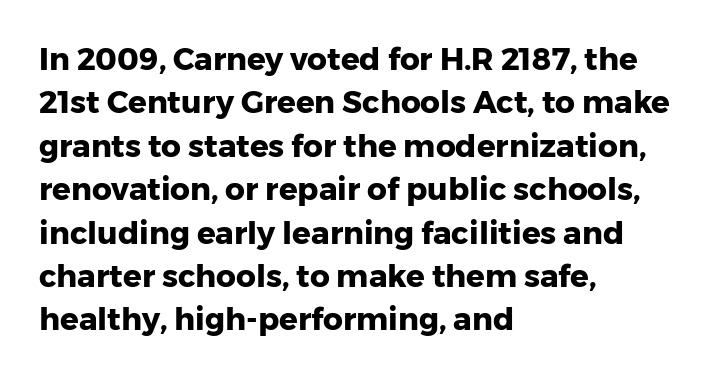
The lines in this sample share a left origin and differ only in where they stop. A typesetter would label this face a sans. The passage shown has conventional tracking throughout. Normally led — the rows are evenly, conventionally spaced.
